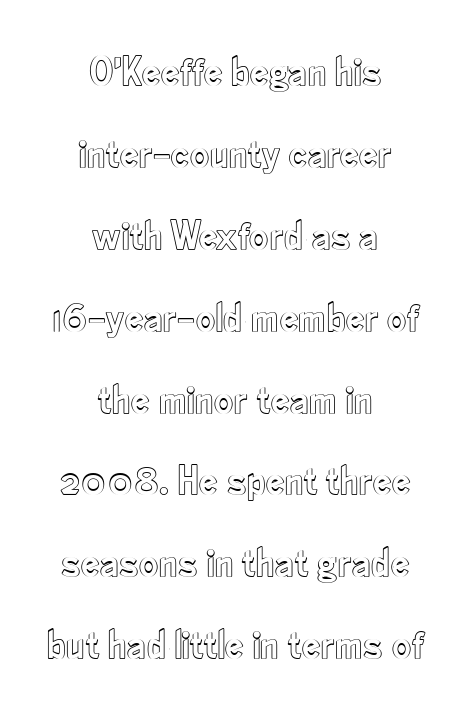
{"italic": "no", "width": "condensed", "x_height": "small", "monospaced": "no", "underline": "no", "align": "center", "line_spacing": "loose", "line_spacing_ratio": 1.95, "letter_spacing": "normal", "letter_spacing_em": 0.0, "glyph_px": 42}
